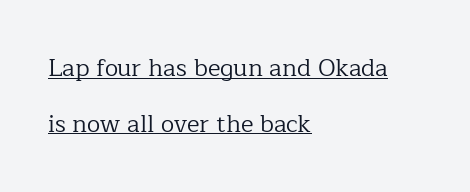
{"italic": "no", "bold": "no", "underline": "yes", "align": "left", "line_spacing": "loose", "line_spacing_ratio": 2.32, "letter_spacing": "normal", "letter_spacing_em": 0.0, "glyph_px": 24}
